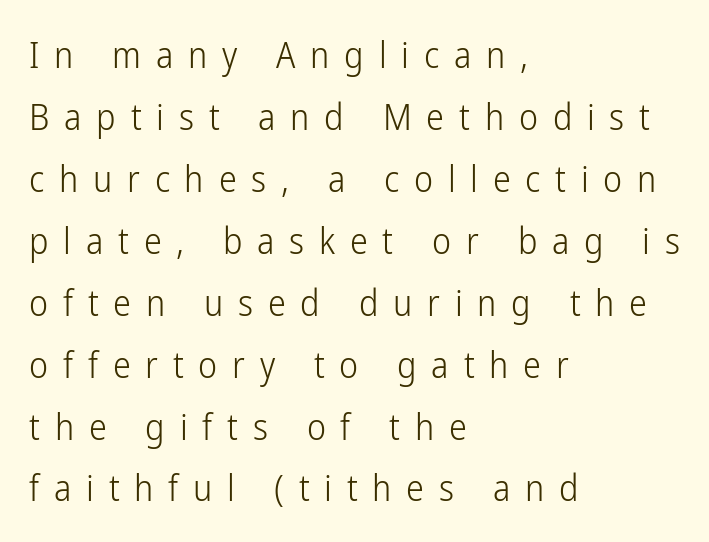
The image shows 36 px light, condensed sans-serif type, upright; set left-aligned, line spacing 1.72x, unusually wide letter spacing (+0.41 em), not underlined; low stroke contrast and a medium x-height.
